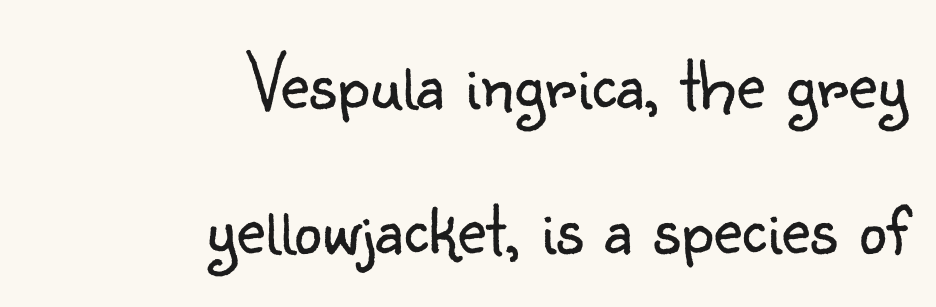
The image shows 79 px light sans-serif type, upright; set right-aligned, line spacing 1.84x, normal letter spacing, not underlined; low stroke contrast and a small x-height.
